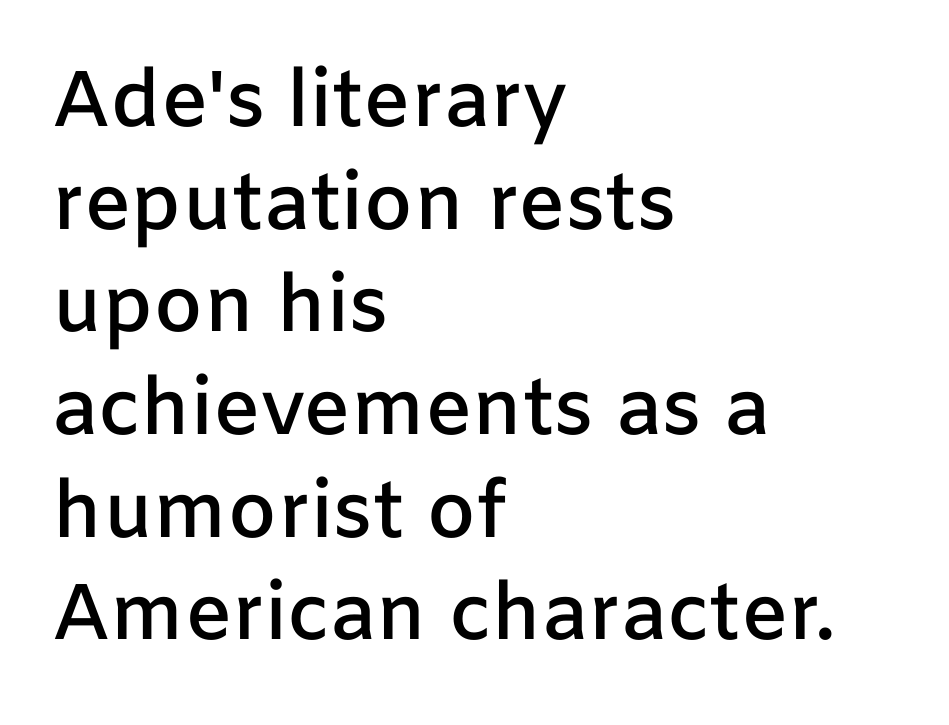
No feet cap the strokes, marking this as sans-serif type. Caption: semibold face, moderately heavy strokes. A normal amount of white space separates one row of letters from the next. Descenders are the only things crossing below the line.
